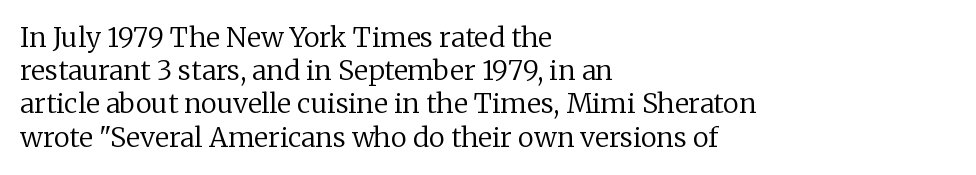
{"italic": "no", "bold": "no", "underline": "no", "align": "left", "line_spacing_ratio": 1.23, "letter_spacing": "normal", "letter_spacing_em": 0.0, "glyph_px": 27}
